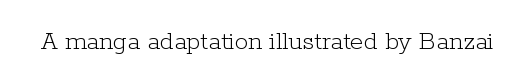
The image shows 27 px text type, upright; set normal letter spacing, not underlined.
